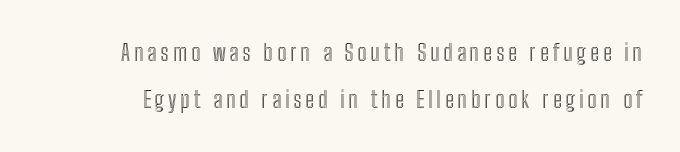
The image shows 23 px text type, upright; set loose line spacing (2.05x), not underlined.
